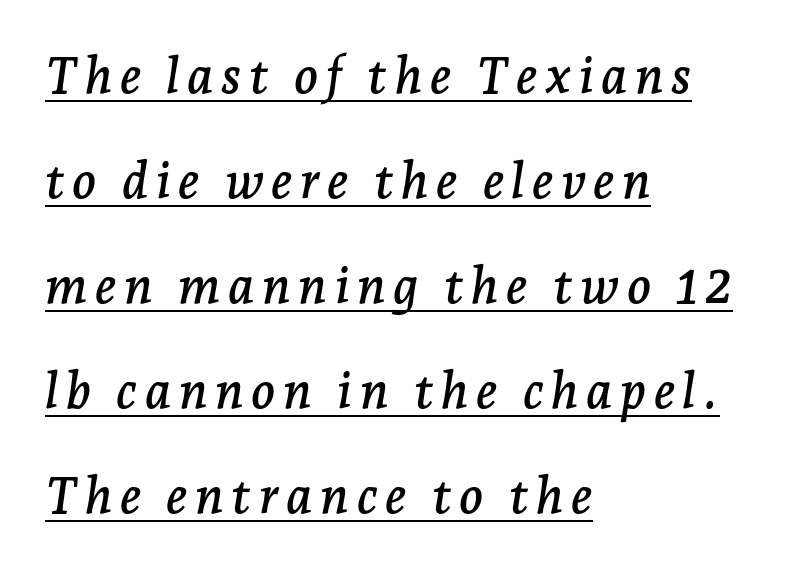
{"serif": "yes", "italic": "yes", "lean": "right", "slant_degrees": 7, "width": "normal", "stroke_contrast": "low", "x_height": "medium", "monospaced": "no", "underline": "yes", "align": "left", "line_spacing": "loose", "line_spacing_ratio": 2.1, "glyph_px": 50}
